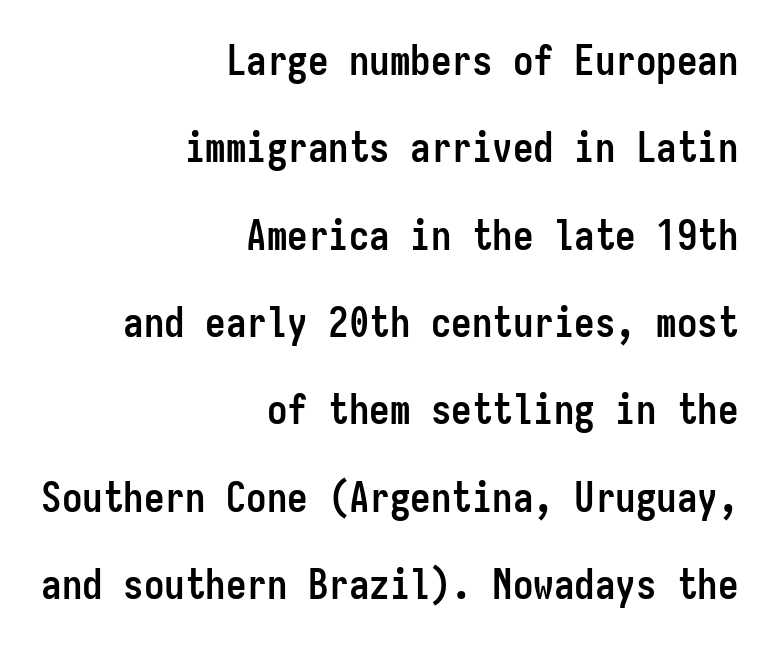
Compared with typical body copy, the letter spacing here is the same. In terms of weight, the rendering is a true, heavy bold. Horizontal alignment here is rightward, an uncommon choice for prose. Quick note: interline space is abundant. Each row of text sits above clean, open space. The font's upright variant was chosen for this text.
